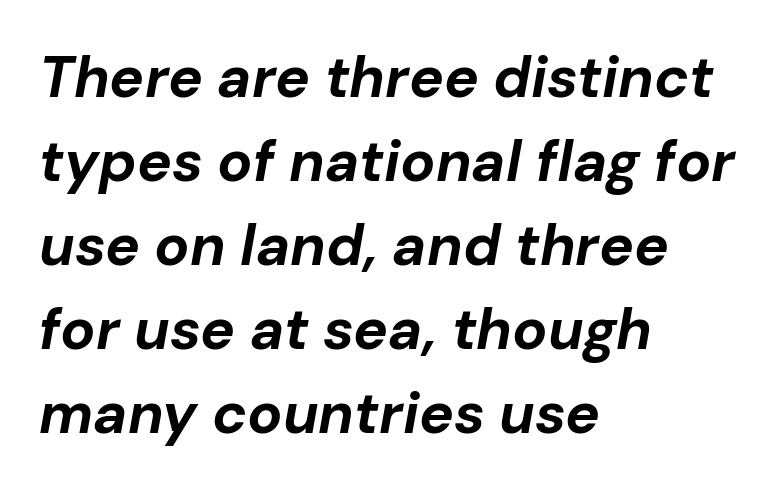
Q: Is the text bold? A: Yes.
Q: Is the text italic (slanted)? A: Yes, it leans right by about 10 degrees.
Q: Is the text underlined? A: No.
Q: How is the paragraph aligned? A: Left-aligned.
Q: Is the spacing between letters normal or unusually wide? A: Normal.
Q: Is the spacing between lines tight, normal or loose? A: Normal.
Q: Width (condensed, normal, or wide)? A: Normal.
Q: Stroke contrast? A: Low.
Q: x-height? A: Medium.
Q: Monospaced? A: No.
